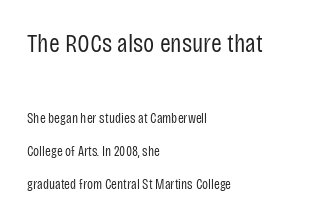
Q: Is the text bold? A: No.
Q: Is the text italic (slanted)? A: No, it is upright.
Q: Is the text underlined? A: No.
Q: How is the paragraph aligned? A: Left-aligned.
Q: Is the spacing between letters normal or unusually wide? A: Normal.
Q: Is the spacing between lines tight, normal or loose? A: Loose.
Q: Which block of text is set in a larger size, the first (top) or the second (bottom)? A: The first (top) one.
